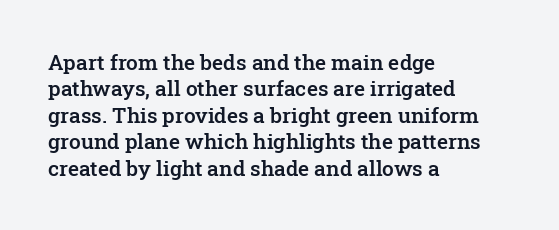
{"italic": "no", "bold": "semi", "underline": "no", "align": "left", "line_spacing": "normal", "line_spacing_ratio": 1.26, "letter_spacing": "normal", "letter_spacing_em": 0.0, "glyph_px": 21}
